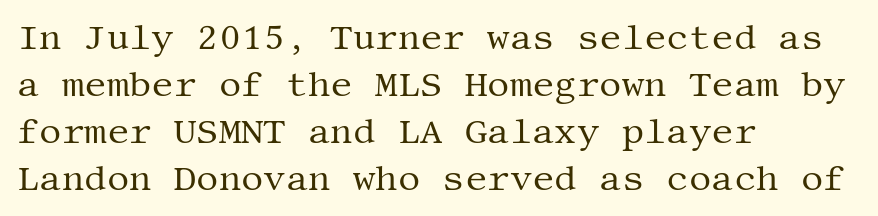
Q: Is the text bold? A: No.
Q: Is the text italic (slanted)? A: No, it is upright.
Q: Is the typeface a serif or a sans-serif typeface? A: Serif.
Q: Is the text underlined? A: No.
Q: How is the paragraph aligned? A: Left-aligned.
Q: Is the spacing between letters normal or unusually wide? A: Normal.
Q: Is the spacing between lines tight, normal or loose? A: Normal.
Q: Width (condensed, normal, or wide)? A: Normal.
Q: Stroke contrast? A: Medium.
Q: x-height? A: Large.
